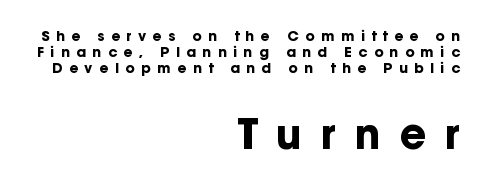
The image shows 41 px bold sans-serif type, upright; set right-aligned, tight line spacing (1.14x), unusually wide letter spacing (+0.46 em), not underlined; the second (bottom) block is 2.93x larger; low stroke contrast and a medium x-height.
